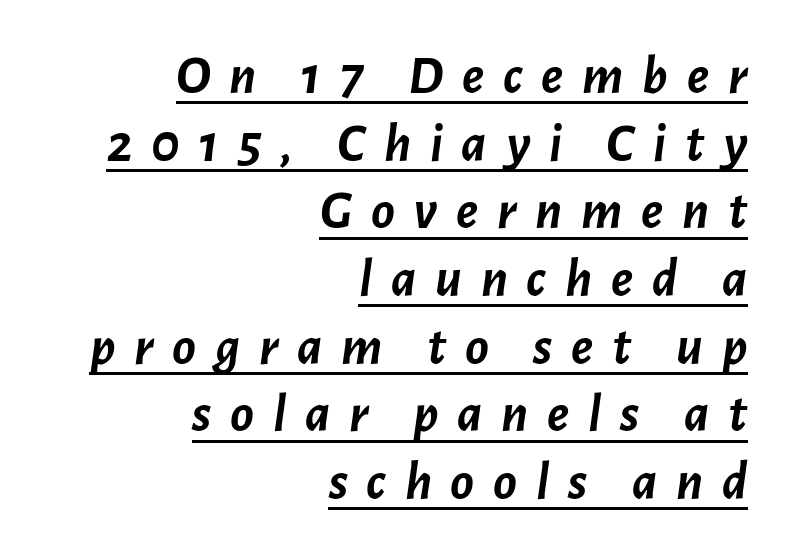
Each line of the rendering has a horizontal stroke beneath the glyphs. Look at the tracking — it's clearly loosened, letters drifting apart. Observe the lean: these are italic letterforms. Spacing verdict: proportional, widths tailored to each character. The strokes are fattened all the way to bold. Teacher's note: observe the even right margin — that is flush-right alignment.
